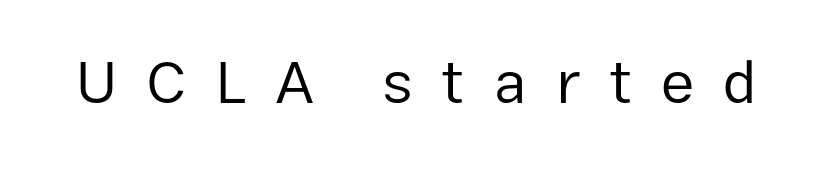
The image shows 61 px regular-weight sans-serif type, upright; set unusually wide letter spacing (+0.47 em), not underlined; low stroke contrast and a medium x-height.
